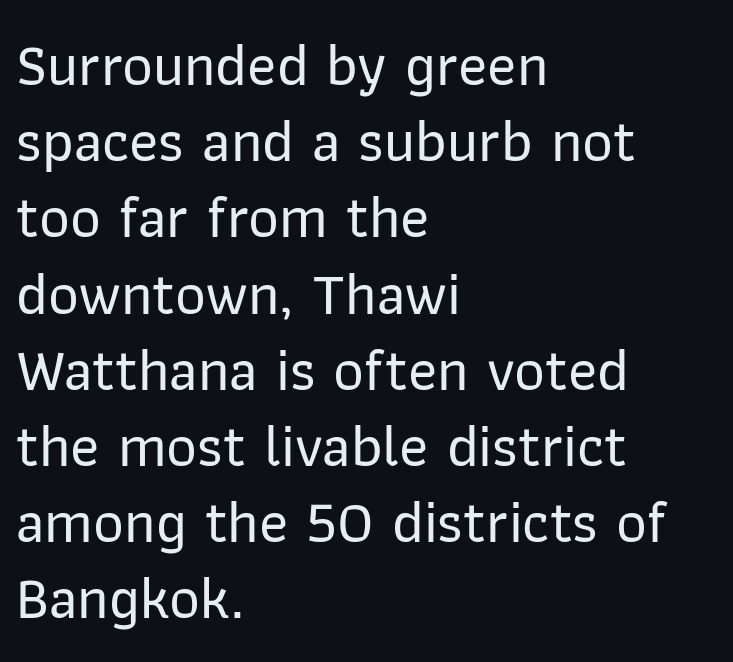
Q: Is the text italic (slanted)? A: No, it is upright.
Q: Is the typeface a serif or a sans-serif typeface? A: Sans-serif.
Q: Is the text underlined? A: No.
Q: How is the paragraph aligned? A: Left-aligned.
Q: Is the spacing between letters normal or unusually wide? A: Normal.
Q: Is the spacing between lines tight, normal or loose? A: Normal.
Q: Width (condensed, normal, or wide)? A: Normal.
Q: Stroke contrast? A: Low.
Q: x-height? A: Medium.
Q: Monospaced? A: No.
